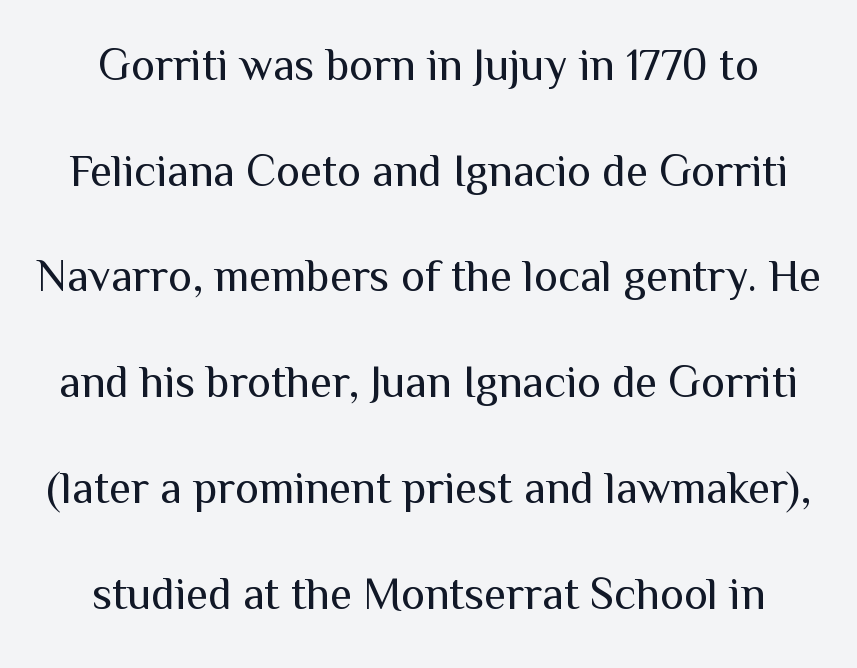
The image shows 45 px regular-weight sans-serif type, upright; set loose line spacing (2.35x), normal letter spacing, not underlined; medium stroke contrast and a medium x-height.
